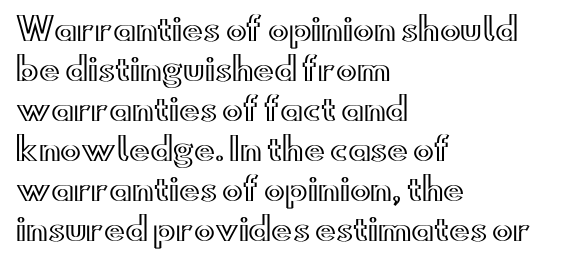
{"italic": "no", "width": "wide", "x_height": "small", "monospaced": "no", "underline": "no", "align": "left", "line_spacing": "normal", "line_spacing_ratio": 1.29, "letter_spacing": "normal", "letter_spacing_em": 0.0, "glyph_px": 31}
